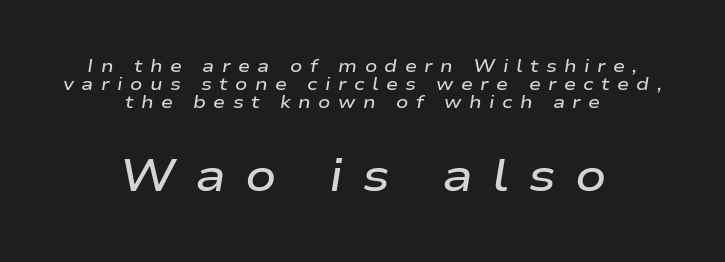
{"italic": "yes", "lean": "right", "slant_degrees": 9, "bold": "semi", "weight": "semibold", "width": "wide", "stroke_contrast": "low", "x_height": "medium", "monospaced": "no", "underline": "no", "align": "center", "line_spacing": "tight", "line_spacing_ratio": 1.01, "letter_spacing": "wide", "letter_spacing_em": 0.41, "larger_block": "second", "size_ratio": 2.56, "glyph_px": 46}
